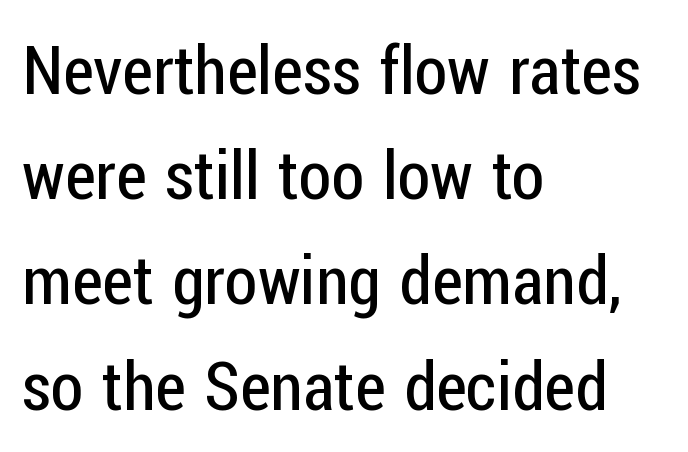
{"serif": "no", "italic": "no", "bold": "no", "weight": "regular", "width": "condensed", "stroke_contrast": "low", "x_height": "medium", "monospaced": "no", "underline": "no", "align": "left", "line_spacing": "normal", "line_spacing_ratio": 1.57, "letter_spacing": "normal", "letter_spacing_em": 0.0, "glyph_px": 67}
